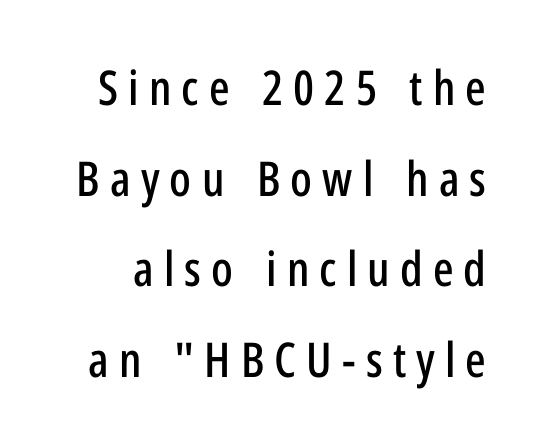
{"serif": "no", "italic": "no", "width": "condensed", "stroke_contrast": "low", "x_height": "medium", "monospaced": "no", "underline": "no", "line_spacing_ratio": 1.89, "letter_spacing": "wide", "letter_spacing_em": 0.21, "glyph_px": 48}
